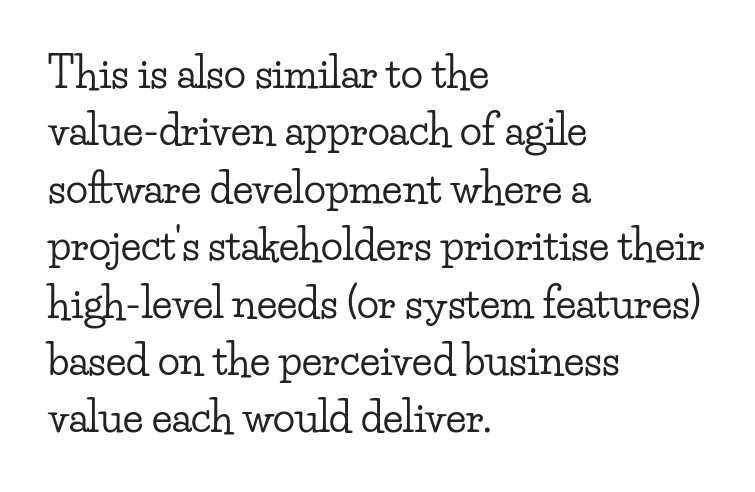
The passage shown is typed in a proportional face where columns would drift. Nobody touched the tracking dial on this one. These lines were composed using upright roman letters. These lines are composed in type with serifs. Every row of glyphs begins at an identical x-position on the left.
